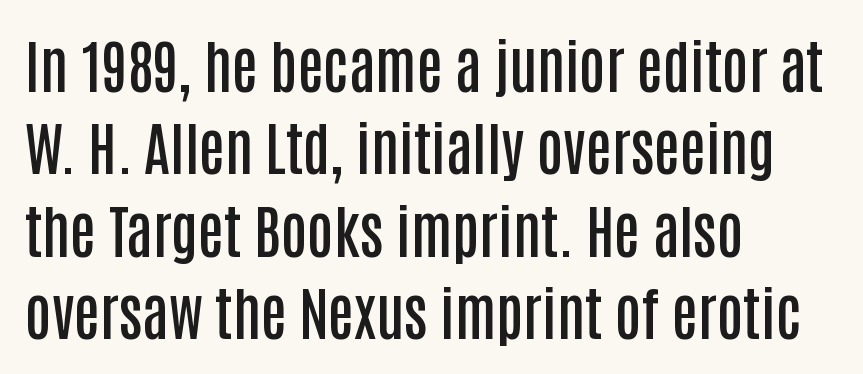
{"serif": "no", "italic": "no", "bold": "semi", "weight": "semibold", "width": "condensed", "stroke_contrast": "low", "x_height": "large", "monospaced": "no", "underline": "no", "align": "left", "line_spacing": "normal", "line_spacing_ratio": 1.42, "letter_spacing": "normal", "letter_spacing_em": 0.0, "glyph_px": 58}
